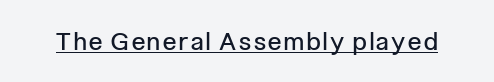
{"italic": "no", "bold": "no", "underline": "yes", "glyph_px": 25}
